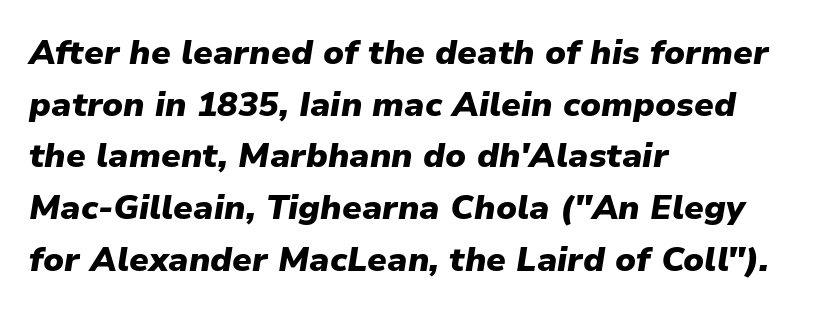
The image shows 34 px heavy type, italic (leaning right); set left-aligned, normal line spacing (1.52x), normal letter spacing, not underlined; low stroke contrast and a medium x-height.
